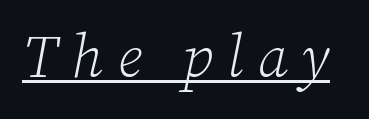
The image shows 59 px light serif type, italic (leaning right); set unusually wide letter spacing (+0.24 em), underlined; low stroke contrast and a medium x-height.
